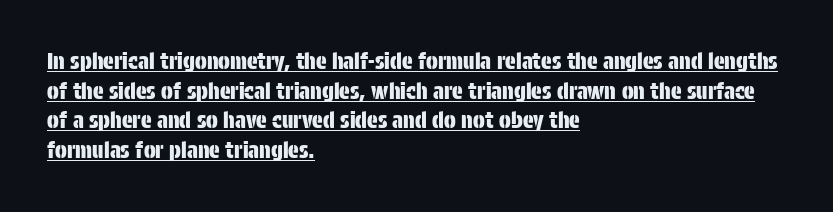
The image shows 22 px text type, upright; set left-aligned, normal line spacing (1.35x), normal letter spacing, underlined.
